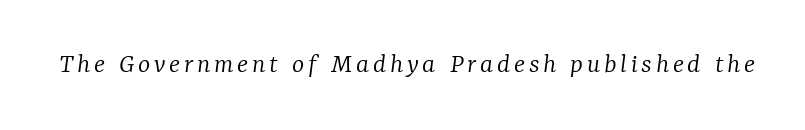
The image shows 29 px light serif type, italic (leaning right); set not underlined; low stroke contrast and a medium x-height.
